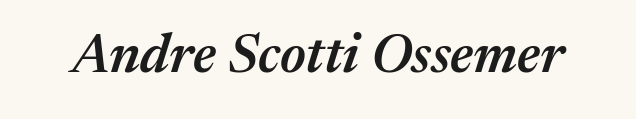
{"italic": "yes", "lean": "right", "slant_degrees": 17, "bold": "semi", "weight": "semibold", "width": "normal", "stroke_contrast": "medium", "x_height": "medium", "monospaced": "no", "underline": "no", "letter_spacing": "normal", "letter_spacing_em": 0.0, "glyph_px": 54}
